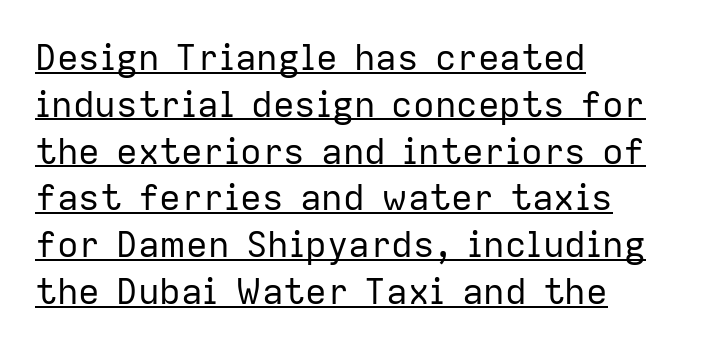
Q: Is the text bold? A: No.
Q: Is the text italic (slanted)? A: No, it is upright.
Q: Is the typeface a serif or a sans-serif typeface? A: Sans-serif.
Q: Is the text underlined? A: Yes.
Q: How is the paragraph aligned? A: Left-aligned.
Q: Is the spacing between letters normal or unusually wide? A: Normal.
Q: Is the spacing between lines tight, normal or loose? A: Normal.
Q: Width (condensed, normal, or wide)? A: Normal.
Q: Stroke contrast? A: Low.
Q: x-height? A: Medium.
Q: Monospaced? A: No.
